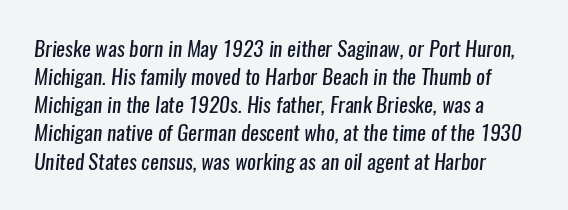
Characters follow at the spacing the type designer built in. The rendering uses a moderate line-height, typical for paragraphs. A bare baseline throughout the passage. This is not heavy type; no bold has been used.
